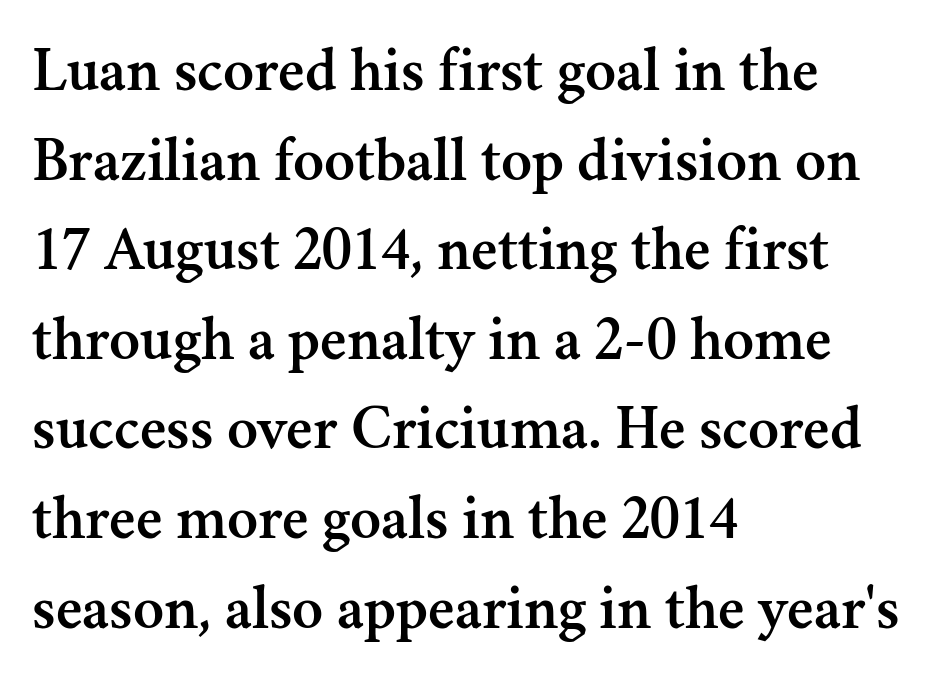
Q: Is the text italic (slanted)? A: No, it is upright.
Q: Is the typeface a serif or a sans-serif typeface? A: Serif.
Q: Is the text underlined? A: No.
Q: How is the paragraph aligned? A: Left-aligned.
Q: Is the spacing between letters normal or unusually wide? A: Normal.
Q: Is the spacing between lines tight, normal or loose? A: Normal.
Q: Width (condensed, normal, or wide)? A: Normal.
Q: Stroke contrast? A: Medium.
Q: x-height? A: Small.
Q: Monospaced? A: No.
